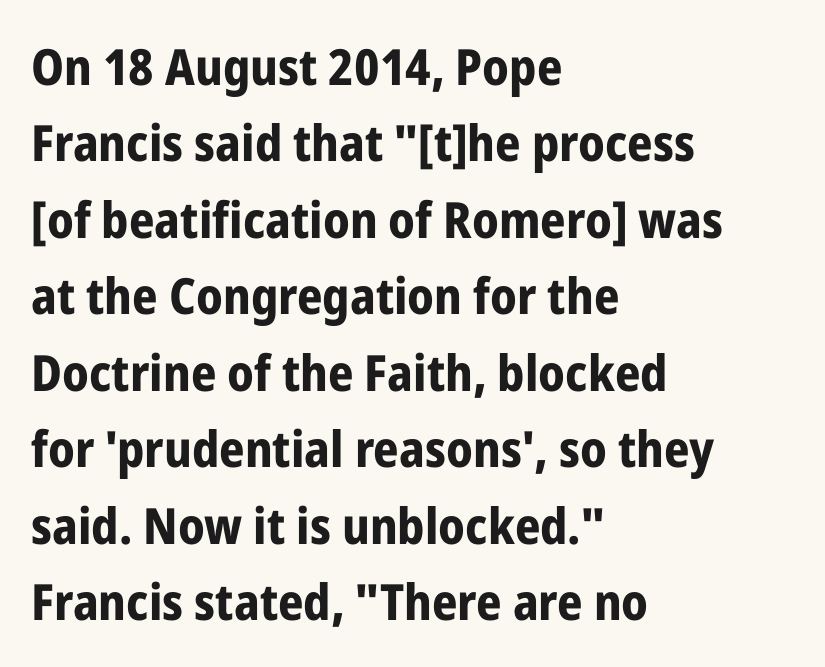
The image shows 50 px bold, condensed sans-serif type, upright; set left-aligned, normal line spacing (1.53x), normal letter spacing, not underlined; low stroke contrast and a medium x-height.
